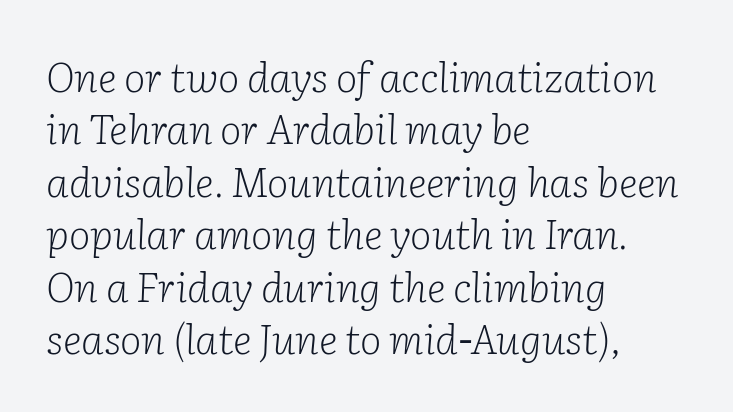
{"serif": "yes", "italic": "yes", "lean": "right", "slant_degrees": 2, "bold": "no", "weight": "light", "width": "normal", "stroke_contrast": "low", "x_height": "medium", "monospaced": "no", "underline": "no", "align": "left", "line_spacing": "normal", "line_spacing_ratio": 1.28, "letter_spacing": "normal", "letter_spacing_em": 0.0, "glyph_px": 41}
